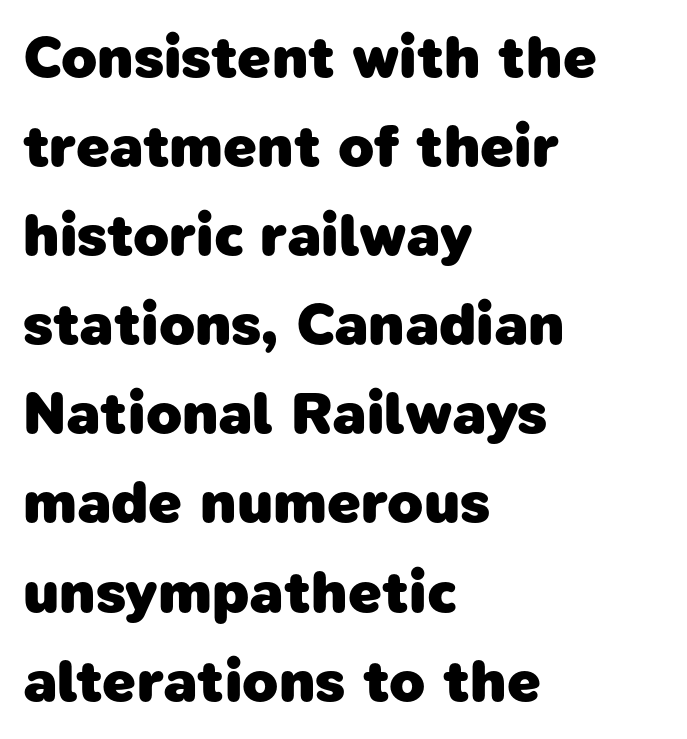
Q: Is the text bold? A: Yes.
Q: Is the typeface a serif or a sans-serif typeface? A: Sans-serif.
Q: Is the text underlined? A: No.
Q: How is the paragraph aligned? A: Left-aligned.
Q: Is the spacing between letters normal or unusually wide? A: Normal.
Q: Is the spacing between lines tight, normal or loose? A: Normal.
Q: Width (condensed, normal, or wide)? A: Normal.
Q: Stroke contrast? A: Low.
Q: x-height? A: Medium.
Q: Monospaced? A: No.
